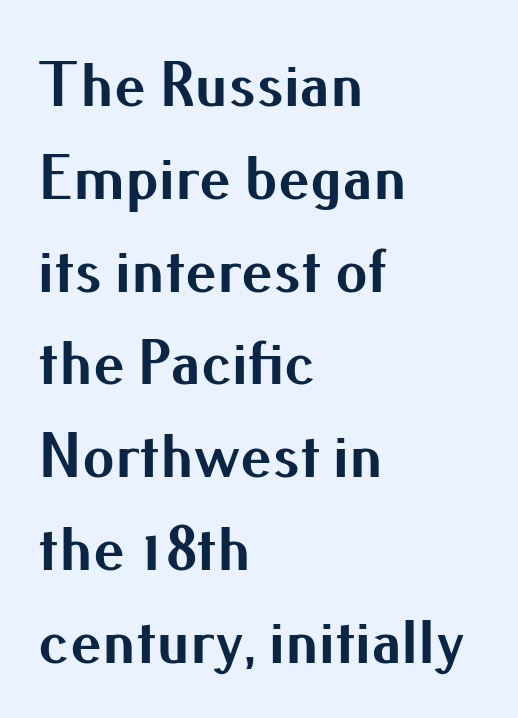
{"serif": "no", "italic": "no", "bold": "yes", "weight": "bold", "width": "normal", "stroke_contrast": "medium", "x_height": "small", "monospaced": "no", "underline": "no", "align": "left", "line_spacing": "normal", "line_spacing_ratio": 1.45, "letter_spacing": "normal", "letter_spacing_em": 0.0, "glyph_px": 64}
